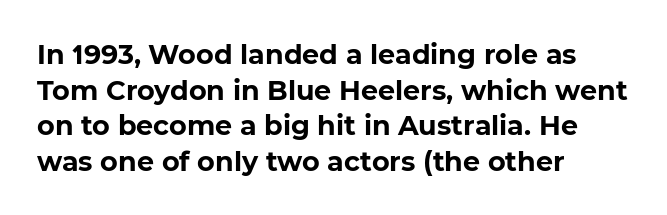
How would I describe the line gaps? Plain and ordinary. Casual observation: everything's shoved over to the left. The words here are not underlined. Students, note that the glyphs here touch the page at normal intervals. Strong, thick strokes mark this as bold type.
